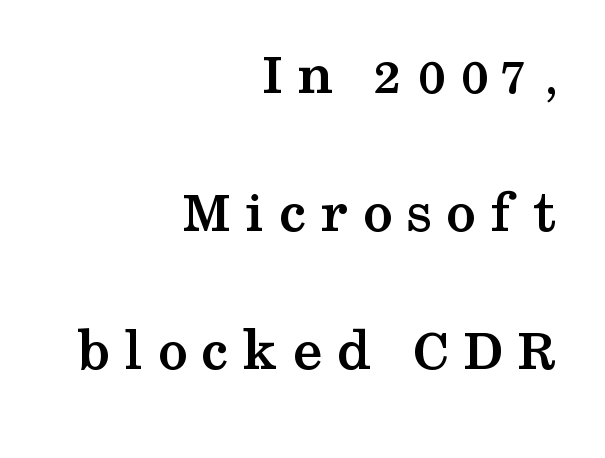
If you drew a ruler down the right edge, every line would touch it. Airy leading. Do the characters align in a grid? No, the font is proportional. Weight check: bold — yes, fully. Only glyphs here, with clear space below each row. Nope, not italic — everything's standing straight.
